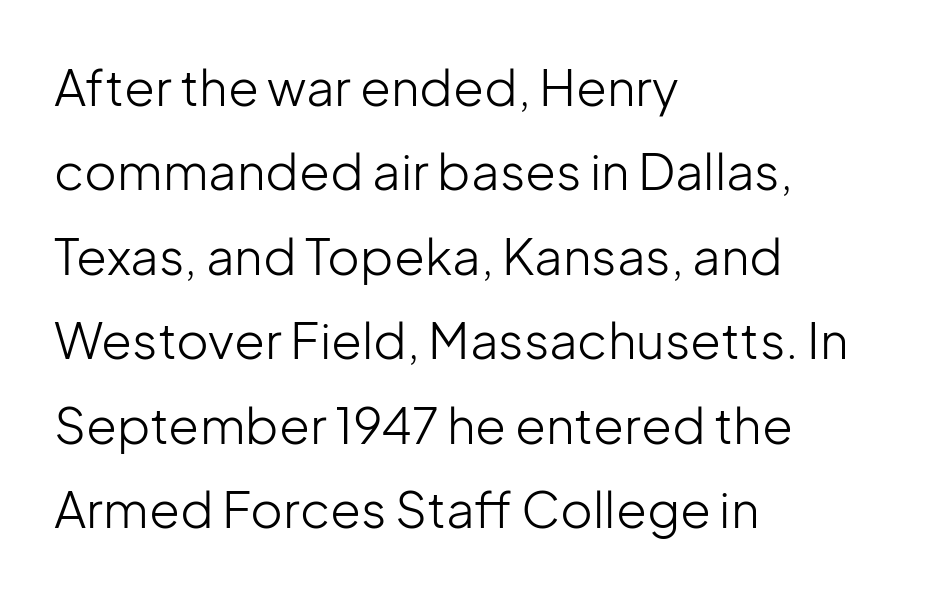
{"serif": "no", "italic": "no", "bold": "no", "weight": "light", "width": "normal", "stroke_contrast": "low", "x_height": "medium", "monospaced": "no", "underline": "no", "align": "left", "line_spacing": "normal", "line_spacing_ratio": 1.69, "letter_spacing": "normal", "letter_spacing_em": 0.0, "glyph_px": 50}
